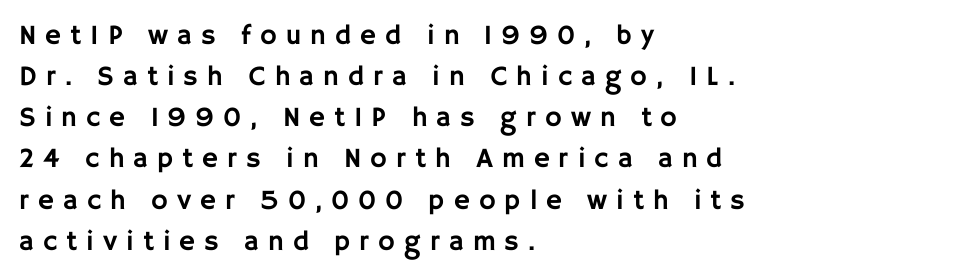
The image shows 28 px sans-serif type, upright; set left-aligned, normal line spacing (1.47x), unusually wide letter spacing (+0.32 em), not underlined; low stroke contrast and a large x-height.
